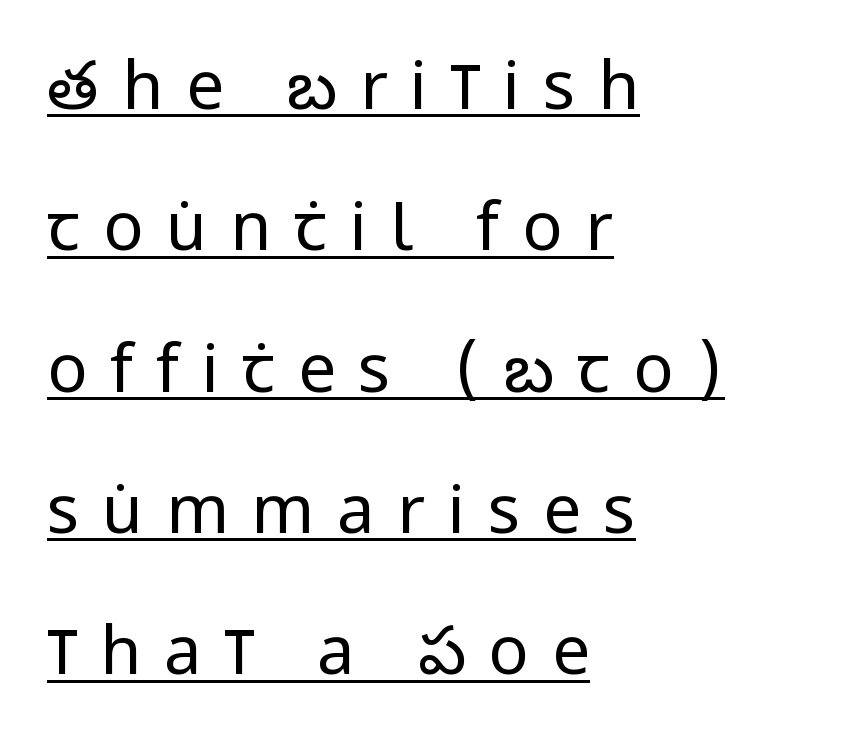
Q: Is the text bold? A: No.
Q: Is the text italic (slanted)? A: No, it is upright.
Q: Is the typeface a serif or a sans-serif typeface? A: Sans-serif.
Q: Is the text underlined? A: Yes.
Q: How is the paragraph aligned? A: Left-aligned.
Q: Is the spacing between letters normal or unusually wide? A: Unusually wide.
Q: Is the spacing between lines tight, normal or loose? A: Loose.
Q: Width (condensed, normal, or wide)? A: Condensed.
Q: Stroke contrast? A: Low.
Q: x-height? A: Large.
Q: Monospaced? A: No.
